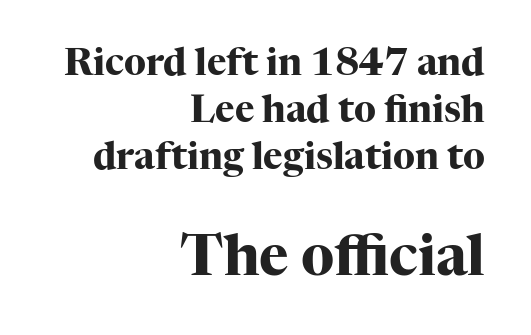
{"serif": "yes", "italic": "no", "bold": "yes", "weight": "heavy", "width": "normal", "stroke_contrast": "high", "x_height": "medium", "monospaced": "no", "underline": "no", "align": "right", "line_spacing": "normal", "line_spacing_ratio": 1.27, "letter_spacing": "normal", "letter_spacing_em": 0.0, "larger_block": "second", "size_ratio": 1.51, "glyph_px": 56}
